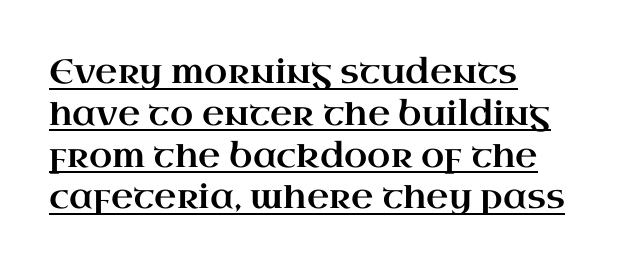
Note the varied advance widths — an 'i' is clearly narrower than an 'm'. The specimen includes a rule beneath the text block's lines. A classic flush-left, rag-right setting is used for this passage. You could call the tracking neutral — neither tight nor loose.
